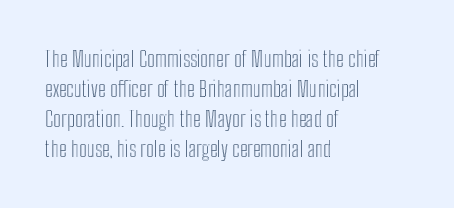
{"italic": "no", "underline": "no", "align": "left", "line_spacing": "normal", "line_spacing_ratio": 1.37, "letter_spacing": "normal", "letter_spacing_em": 0.0, "glyph_px": 22}
